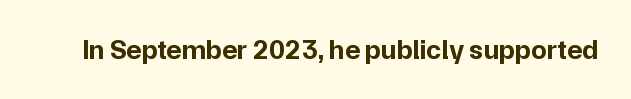
{"serif": "no", "italic": "no", "bold": "yes", "weight": "bold", "width": "normal", "stroke_contrast": "low", "x_height": "medium", "monospaced": "no", "underline": "no", "letter_spacing": "normal", "letter_spacing_em": 0.0, "glyph_px": 28}
